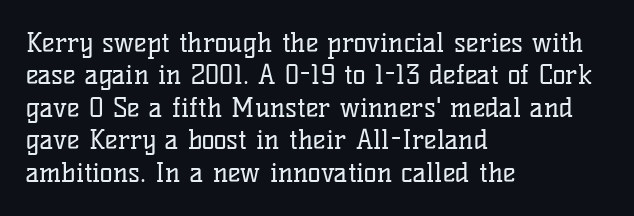
The image shows 27 px text type, upright; set left-aligned, line spacing 1.2x, normal letter spacing, not underlined.
